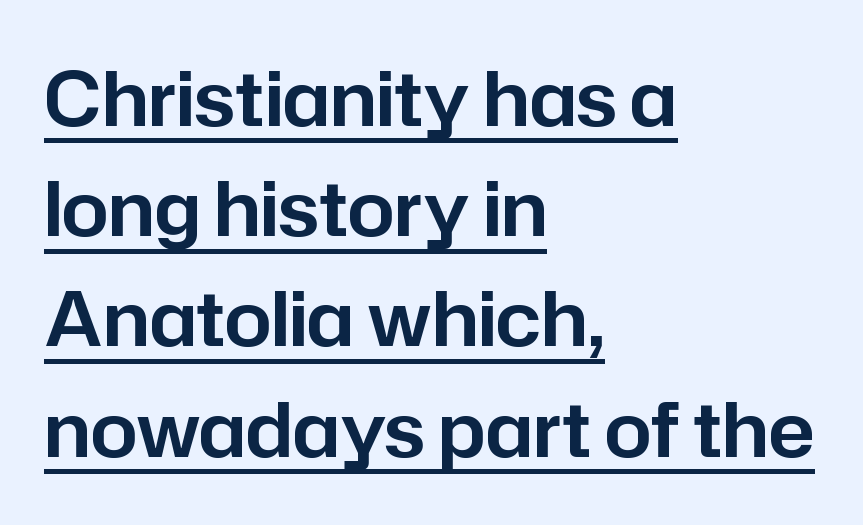
The type is set solid horizontally, with unmodified tracking. Look at the bottom of the vertical strokes: they stop flat, with no serifs. Do the characters align in a grid? No, the font is proportional. Reading down the block, your eye returns to a fixed left position each line.
